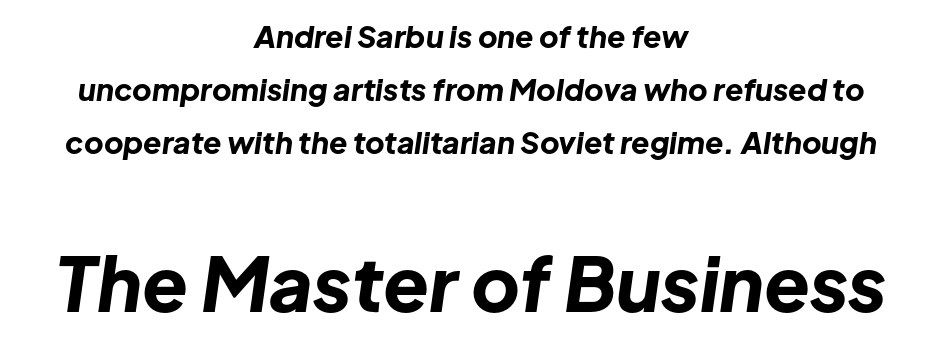
Its strokes are broad and dark, the hallmark of bold type. The glyphs look as if they've been sheared to an angle. Clear beneath every line of the passage. Character widths vary here, with narrow letters taking less room than wide ones.
